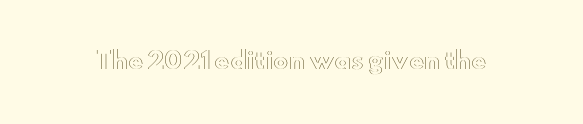
The image shows 23 px text type, upright; set normal letter spacing, not underlined.
